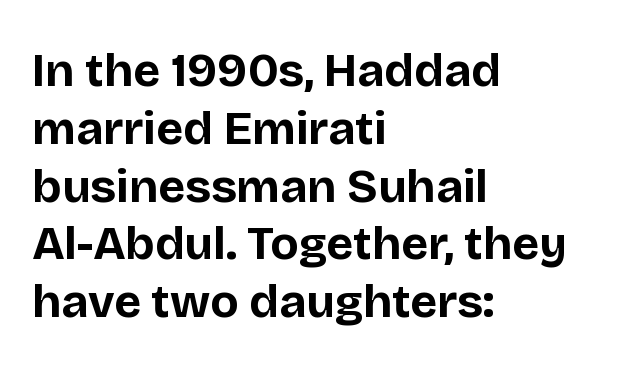
This is the regular roman posture of the typeface. Typographic density is high because the face is bold. The space directly below the letters is spotless. Short and long lines alike share a common starting point at left. The rendering shows plain stroke endings on the letterforms — a sans-serif design. The face used here is proportionally spaced, like ordinary book or web type.
